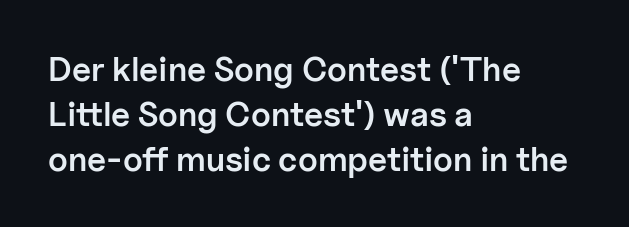
Typographically, this falls in the sans-serif category. No extra tracking has been applied to these lines. Posture: straight, roman, zero tilt. Lines of text with bare space underneath.
